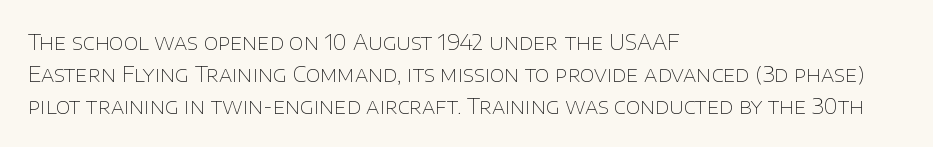
Q: Is the text bold? A: No.
Q: Is the text italic (slanted)? A: No, it is upright.
Q: Is the text underlined? A: No.
Q: How is the paragraph aligned? A: Left-aligned.
Q: Is the spacing between letters normal or unusually wide? A: Normal.
Q: Is the spacing between lines tight, normal or loose? A: Normal.
